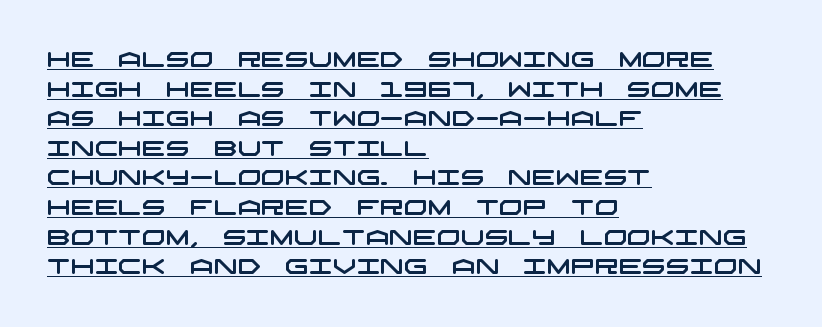
The image shows 21 px text type; set left-aligned, normal line spacing (1.41x), normal letter spacing, underlined.
